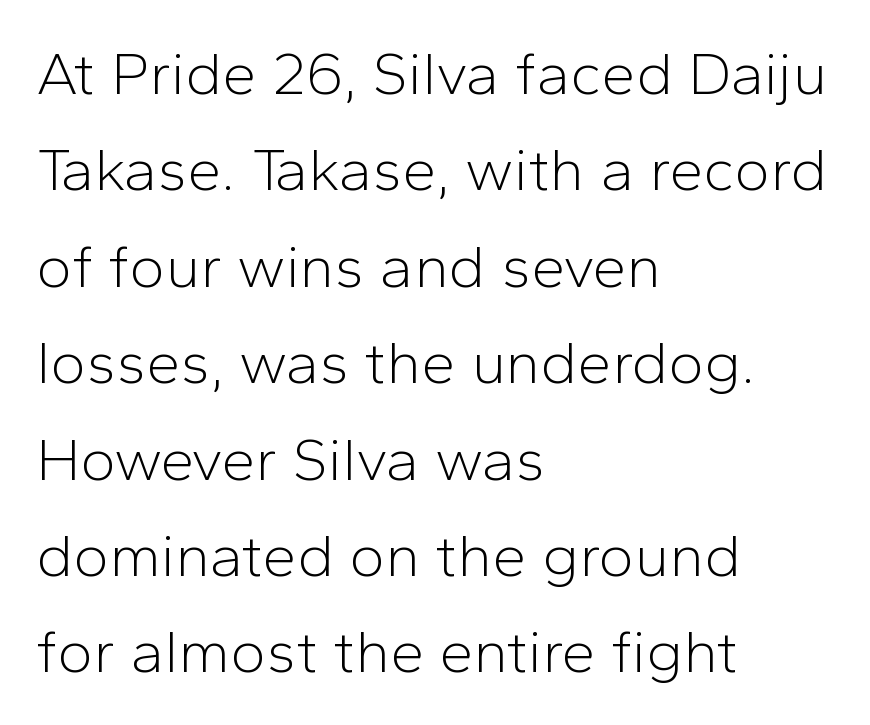
No italicization has been applied; the sample stays upright. This is sans-serif lettering, the kind often seen on screens and signage. Beneath every word, the page is bare. Glyph-to-glyph distance matches everyday printed text. The paragraph shown leans on its left margin. Interline gaps are of average width in this sample.
